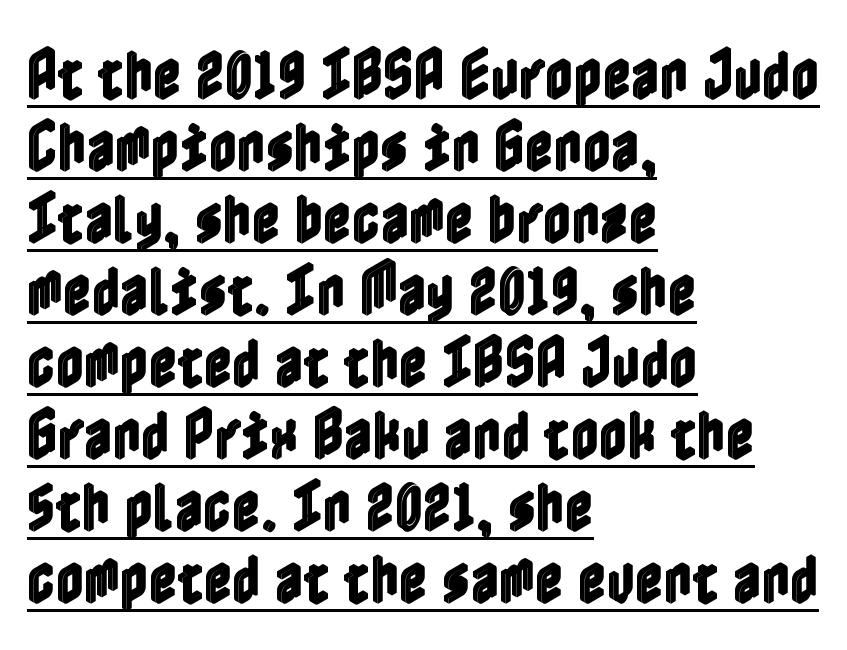
The image shows 55 px condensed type, upright; set left-aligned, normal line spacing (1.31x), normal letter spacing, underlined; a medium x-height.
